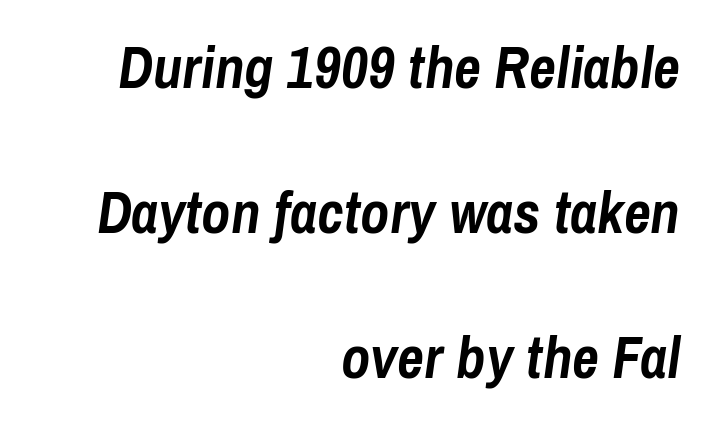
The image shows 59 px semibold, condensed type, italic (leaning right); set right-aligned, loose line spacing (2.46x), normal letter spacing, not underlined; low stroke contrast and a medium x-height.
